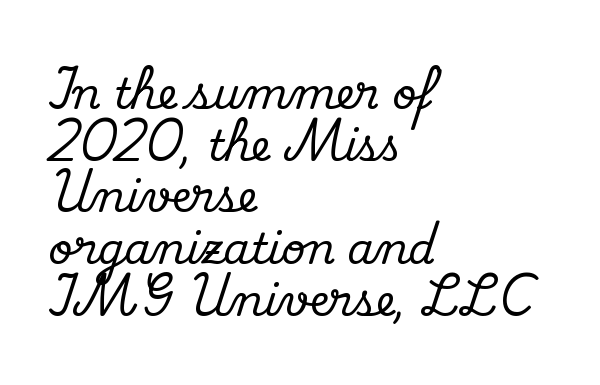
Q: Is the text italic (slanted)? A: Yes.
Q: Is the typeface a serif or a sans-serif typeface? A: Serif.
Q: Is the text underlined? A: No.
Q: How is the paragraph aligned? A: Left-aligned.
Q: Is the spacing between letters normal or unusually wide? A: Normal.
Q: Width (condensed, normal, or wide)? A: Normal.
Q: Stroke contrast? A: Medium.
Q: x-height? A: Small.
Q: Monospaced? A: No.
